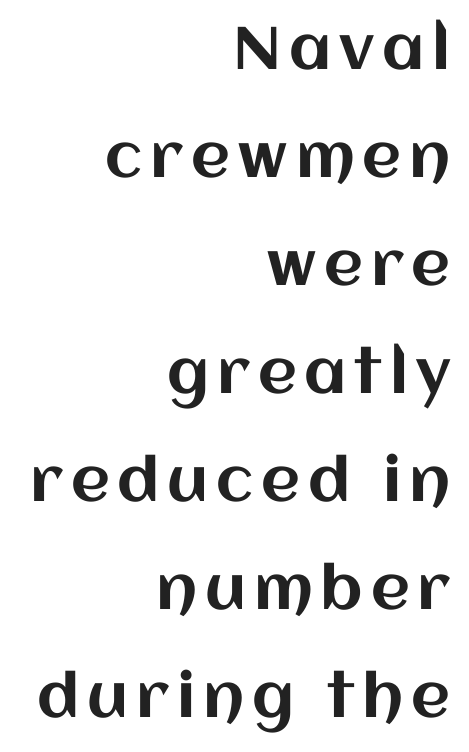
Q: Is the text italic (slanted)? A: No, it is upright.
Q: Is the text underlined? A: No.
Q: How is the paragraph aligned? A: Right-aligned.
Q: Width (condensed, normal, or wide)? A: Normal.
Q: Stroke contrast? A: Medium.
Q: x-height? A: Large.
Q: Monospaced? A: No.
